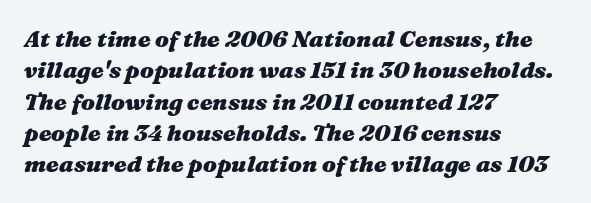
Q: Is the text bold? A: Yes.
Q: Is the text italic (slanted)? A: Yes, it leans right by about 16 degrees.
Q: Is the text underlined? A: No.
Q: How is the paragraph aligned? A: Left-aligned.
Q: Is the spacing between letters normal or unusually wide? A: Normal.
Q: Is the spacing between lines tight, normal or loose? A: Normal.
